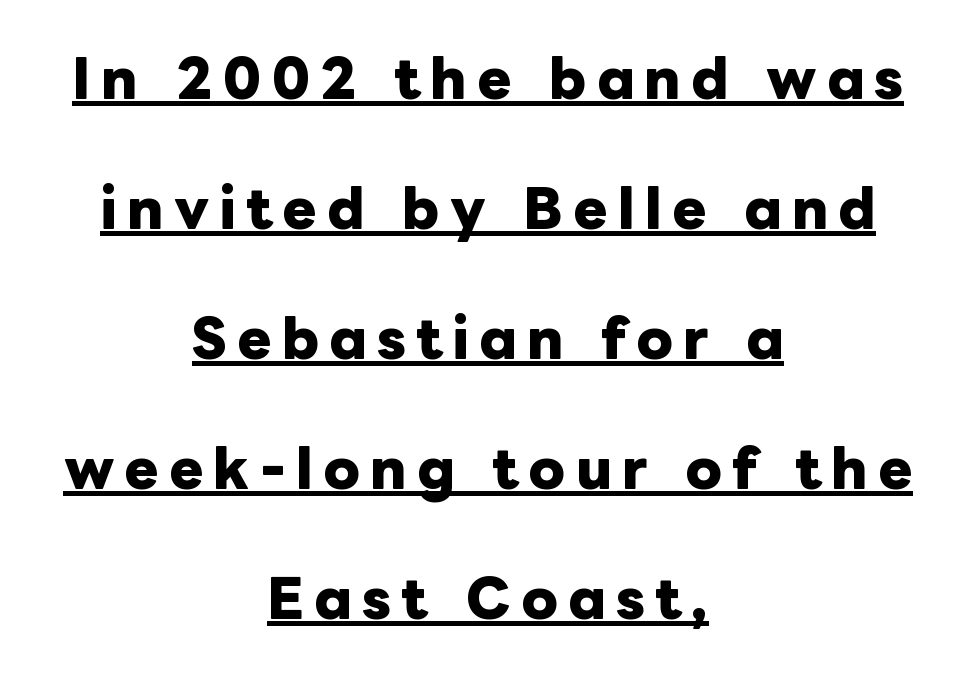
Vertical spacing — loose. It's the straight-up-and-down kind of type. Summary of weight: heavy, a full bold. The rendering positions every line midway between the sides.
